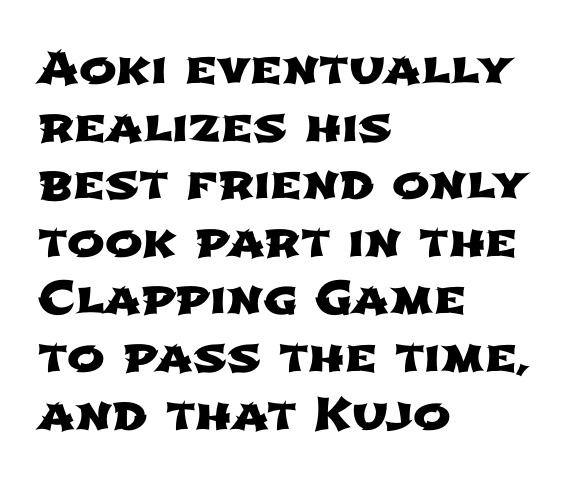
A typesetter would label this face a sans. A student would call this left alignment; a typographer would say flush left, rag right. This rendering leaves character spacing at its baseline value. Anything drawn beneath the words? Only blank space. Successive baselines arrive at the customary interval.
